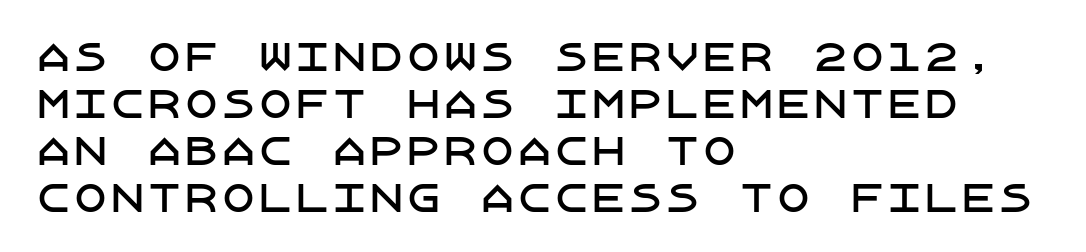
Q: Is the text italic (slanted)? A: No, it is upright.
Q: Is the typeface a serif or a sans-serif typeface? A: Sans-serif.
Q: Is the text underlined? A: No.
Q: How is the paragraph aligned? A: Left-aligned.
Q: Is the spacing between letters normal or unusually wide? A: Normal.
Q: Is the spacing between lines tight, normal or loose? A: Normal.
Q: Width (condensed, normal, or wide)? A: Normal.
Q: Stroke contrast? A: Low.
Q: x-height? A: Large.
